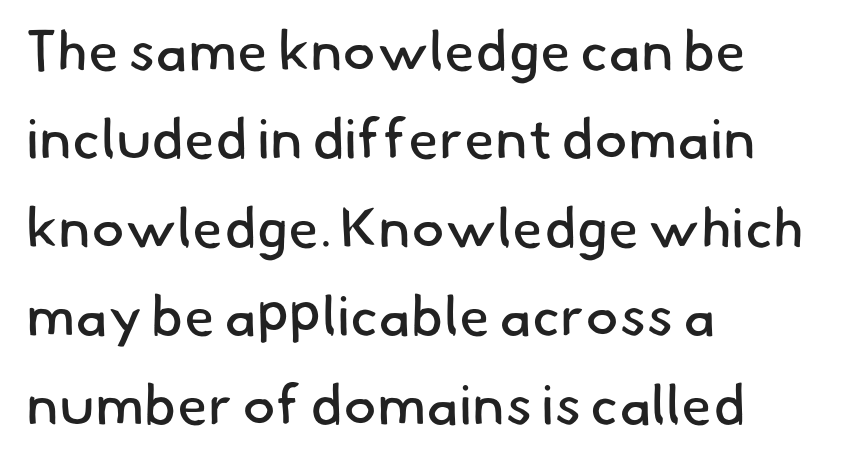
{"serif": "no", "bold": "no", "weight": "regular", "width": "normal", "stroke_contrast": "low", "x_height": "small", "monospaced": "no", "underline": "no", "align": "left", "line_spacing": "normal", "line_spacing_ratio": 1.58, "letter_spacing": "normal", "letter_spacing_em": 0.0, "glyph_px": 56}
